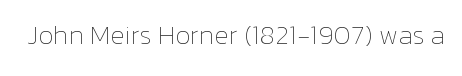
Q: Is the text bold? A: No.
Q: Is the text italic (slanted)? A: No, it is upright.
Q: Is the text underlined? A: No.
Q: Is the spacing between letters normal or unusually wide? A: Normal.
